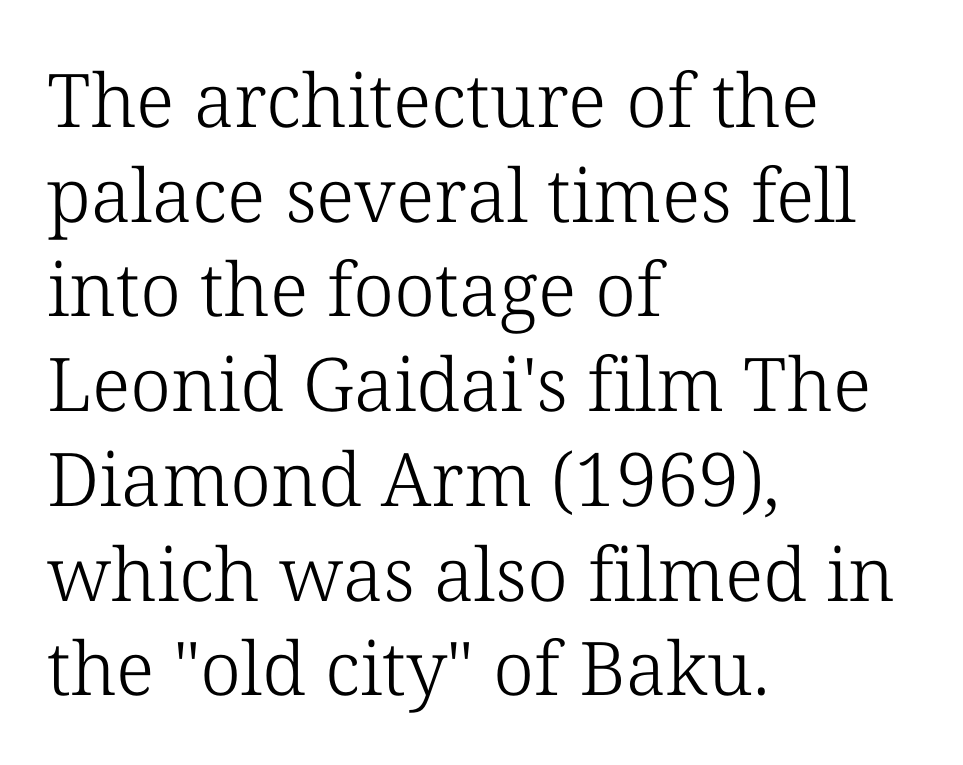
Q: Is the text bold? A: No.
Q: Is the text italic (slanted)? A: No, it is upright.
Q: Is the typeface a serif or a sans-serif typeface? A: Serif.
Q: Is the text underlined? A: No.
Q: How is the paragraph aligned? A: Left-aligned.
Q: Is the spacing between letters normal or unusually wide? A: Normal.
Q: Is the spacing between lines tight, normal or loose? A: Normal.
Q: Width (condensed, normal, or wide)? A: Normal.
Q: Stroke contrast? A: Low.
Q: x-height? A: Medium.
Q: Monospaced? A: No.
